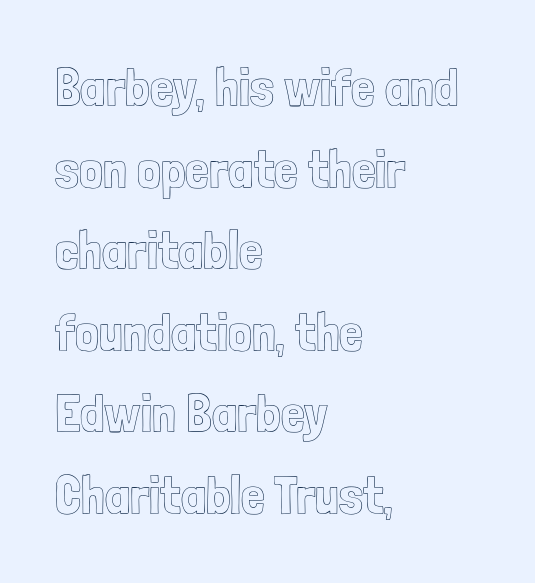
{"italic": "no", "width": "condensed", "x_height": "medium", "monospaced": "no", "underline": "no", "align": "left", "line_spacing": "normal", "line_spacing_ratio": 1.54, "letter_spacing": "normal", "letter_spacing_em": 0.0, "glyph_px": 53}
